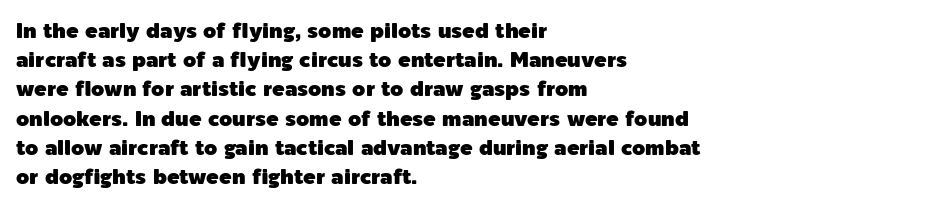
The image shows 21 px text type, upright; set left-aligned, normal line spacing (1.39x), normal letter spacing, not underlined.
